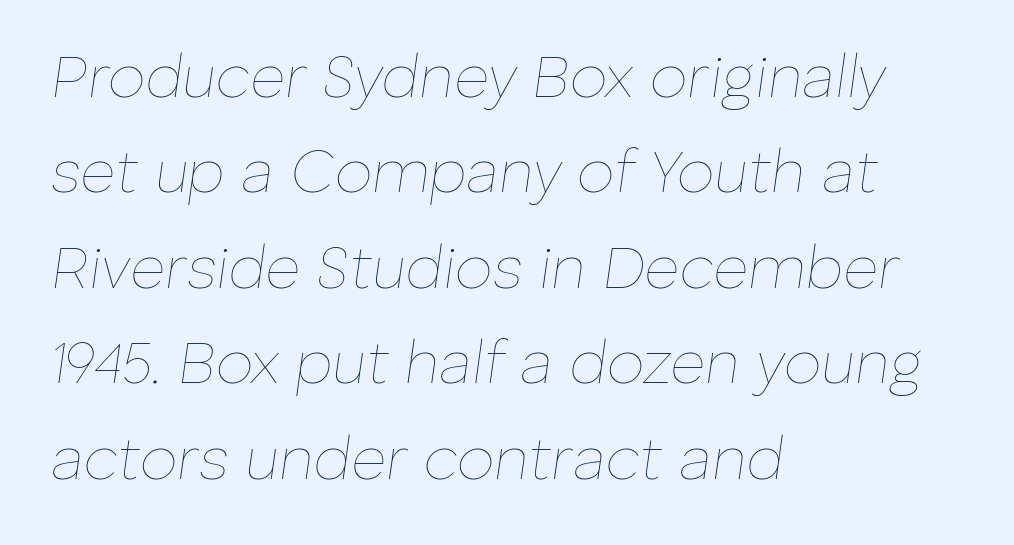
{"italic": "yes", "lean": "right", "slant_degrees": 8, "bold": "no", "weight": "thin", "width": "normal", "stroke_contrast": "low", "x_height": "medium", "monospaced": "no", "underline": "no", "align": "left", "line_spacing": "normal", "line_spacing_ratio": 1.59, "letter_spacing": "normal", "letter_spacing_em": 0.0, "glyph_px": 60}
